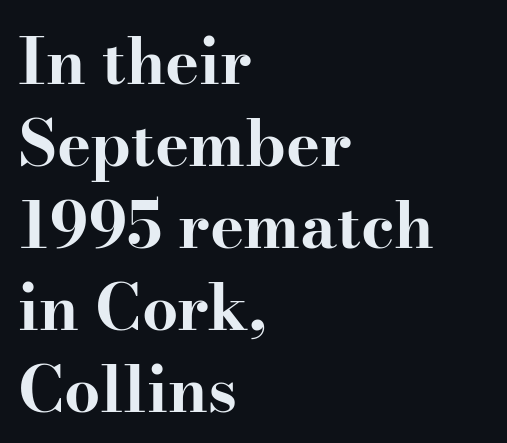
Nobody touched the tracking dial on this one. Check under the words: just untouched page. Rendered with straight, roman letterforms. Leading matches the norm, producing a regular column.
